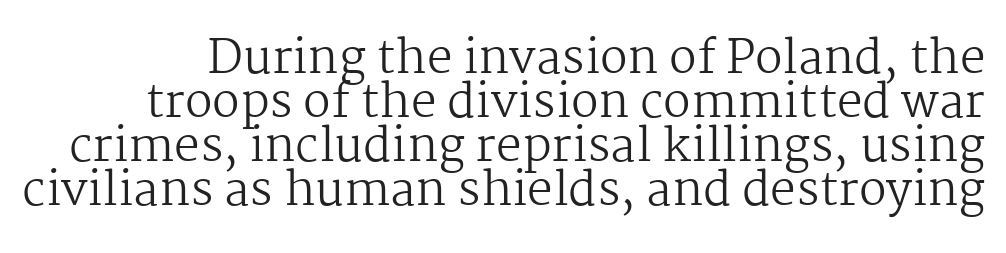
{"serif": "yes", "italic": "no", "bold": "no", "weight": "regular", "width": "normal", "stroke_contrast": "medium", "x_height": "medium", "monospaced": "no", "underline": "no", "line_spacing": "tight", "line_spacing_ratio": 0.96, "letter_spacing": "normal", "letter_spacing_em": 0.0, "glyph_px": 46}
